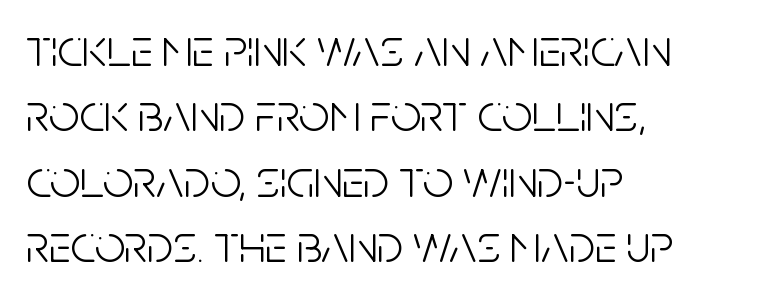
{"serif": "no", "italic": "no", "bold": "no", "weight": "light", "width": "condensed", "stroke_contrast": "low", "x_height": "large", "monospaced": "no", "underline": "no", "align": "left", "line_spacing_ratio": 1.21, "letter_spacing": "normal", "letter_spacing_em": 0.0, "glyph_px": 54}
